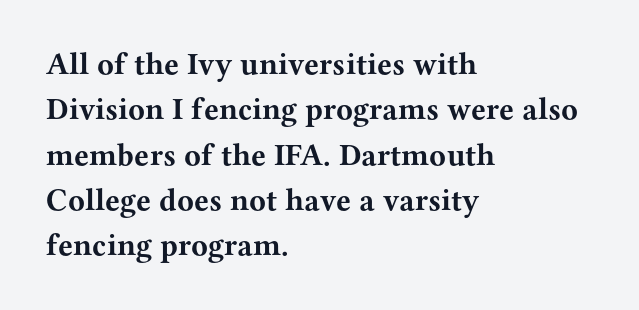
The image shows 31 px bold, wide serif type, upright; set left-aligned, normal line spacing (1.46x), normal letter spacing, not underlined; medium stroke contrast and a medium x-height.
